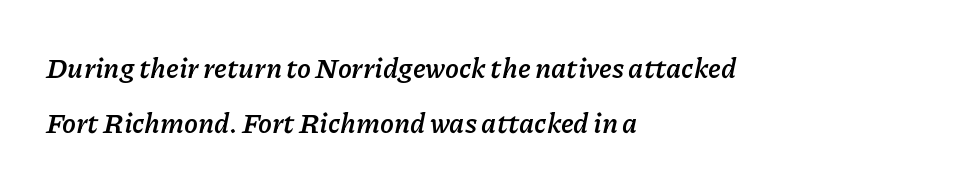
Leftover space on each line is placed entirely after the last word. Typographic density is high because the face is bold. Proportional: the letters do not fall into vertical columns. Plain, unruled lines of type. When letters slant like this, we call the style italic.
